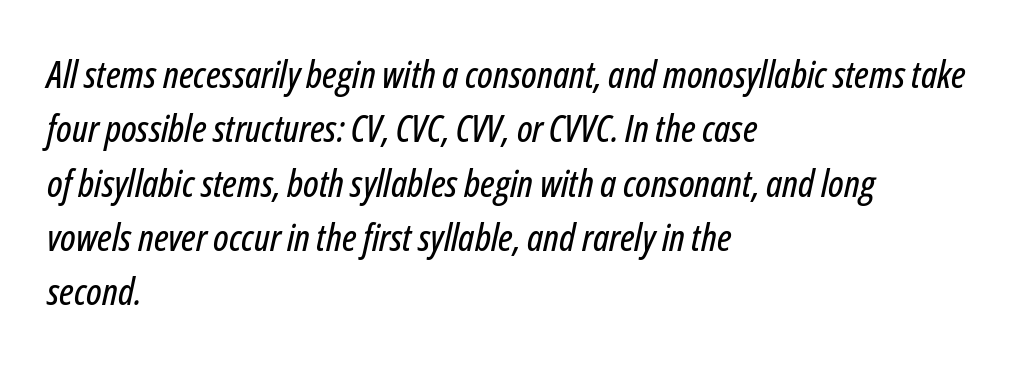
The image shows 38 px condensed type, italic (leaning right); set left-aligned, normal line spacing (1.43x), normal letter spacing, not underlined; low stroke contrast and a medium x-height.
